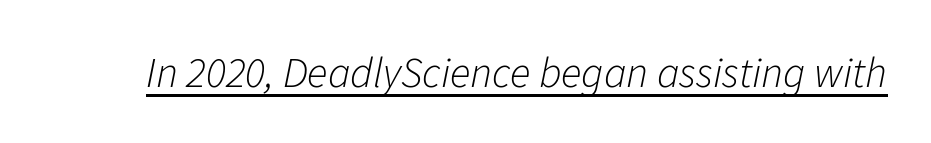
Q: Is the text bold? A: No.
Q: Is the text italic (slanted)? A: Yes, it leans right by about 11 degrees.
Q: Is the text underlined? A: Yes.
Q: Is the spacing between letters normal or unusually wide? A: Normal.
Q: Width (condensed, normal, or wide)? A: Normal.
Q: Stroke contrast? A: Low.
Q: x-height? A: Medium.
Q: Monospaced? A: No.
